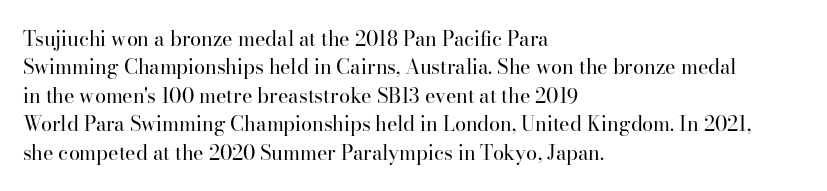
{"italic": "no", "bold": "no", "underline": "no", "align": "left", "line_spacing": "normal", "line_spacing_ratio": 1.42, "letter_spacing": "normal", "letter_spacing_em": 0.0, "glyph_px": 20}
